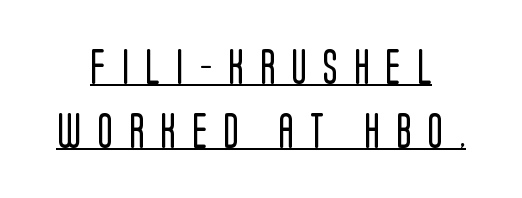
{"serif": "no", "italic": "no", "bold": "no", "weight": "regular", "width": "condensed", "stroke_contrast": "low", "x_height": "large", "monospaced": "no", "underline": "yes", "line_spacing_ratio": 1.84, "letter_spacing": "wide", "letter_spacing_em": 0.47, "glyph_px": 35}
